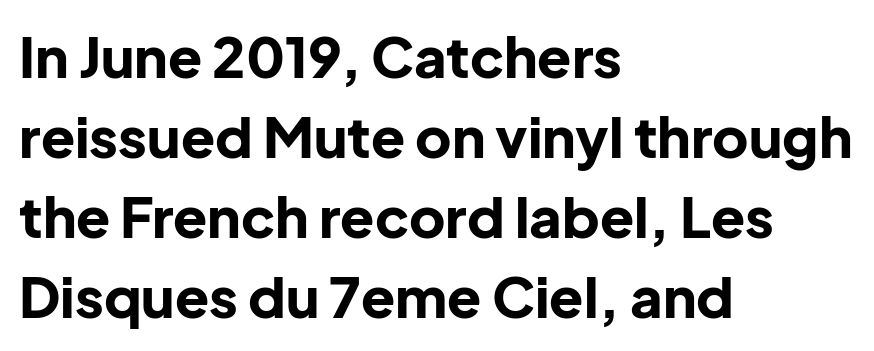
{"serif": "no", "italic": "no", "bold": "yes", "weight": "bold", "width": "normal", "stroke_contrast": "low", "x_height": "medium", "monospaced": "no", "underline": "no", "align": "left", "line_spacing": "normal", "line_spacing_ratio": 1.43, "letter_spacing": "normal", "letter_spacing_em": 0.0, "glyph_px": 56}
